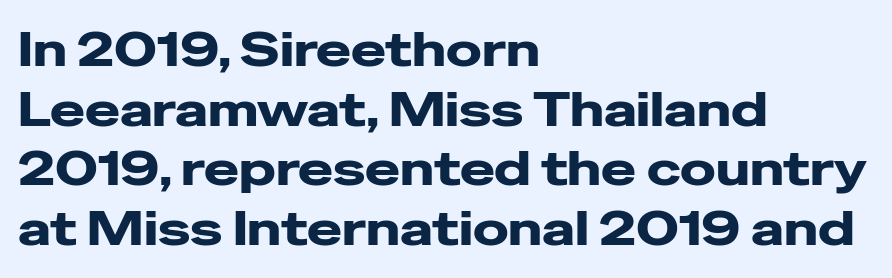
The image shows 47 px wide sans-serif type, upright; set left-aligned, normal line spacing (1.27x), normal letter spacing, not underlined; low stroke contrast and a medium x-height.
